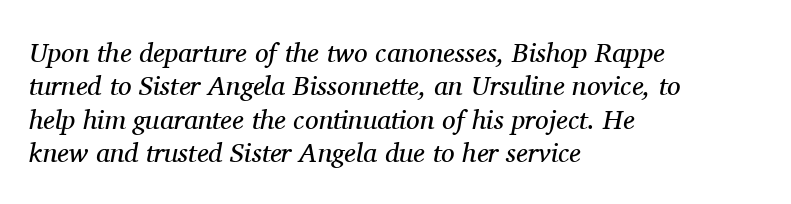
Honestly, there is no underline to notice here at all. Students, note that the glyphs here touch the page at normal intervals. On a weight scale, this lands at 450 or below. In CSS terms this would be text-align: left.
